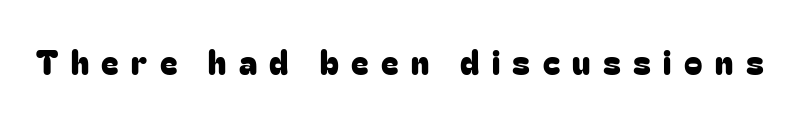
Q: Is the text italic (slanted)? A: No, it is upright.
Q: Is the typeface a serif or a sans-serif typeface? A: Sans-serif.
Q: Is the text underlined? A: No.
Q: Is the spacing between letters normal or unusually wide? A: Unusually wide.
Q: Width (condensed, normal, or wide)? A: Normal.
Q: Stroke contrast? A: Low.
Q: x-height? A: Medium.
Q: Monospaced? A: No.
